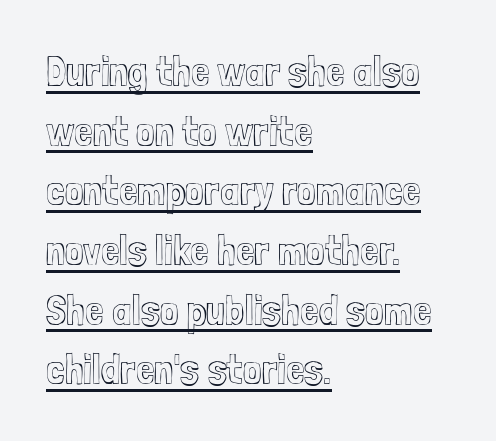
Q: Is the text italic (slanted)? A: No, it is upright.
Q: Is the text underlined? A: Yes.
Q: How is the paragraph aligned? A: Left-aligned.
Q: Is the spacing between letters normal or unusually wide? A: Normal.
Q: Is the spacing between lines tight, normal or loose? A: Normal.
Q: Width (condensed, normal, or wide)? A: Condensed.
Q: x-height? A: Medium.
Q: Monospaced? A: No.
